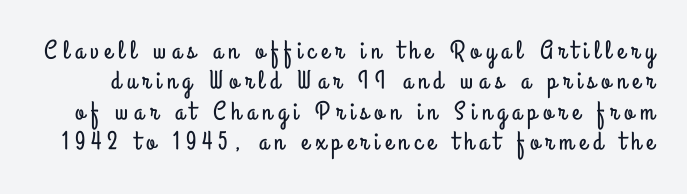
{"italic": "no", "underline": "no", "line_spacing_ratio": 1.17, "letter_spacing": "wide", "letter_spacing_em": 0.23, "glyph_px": 26}
